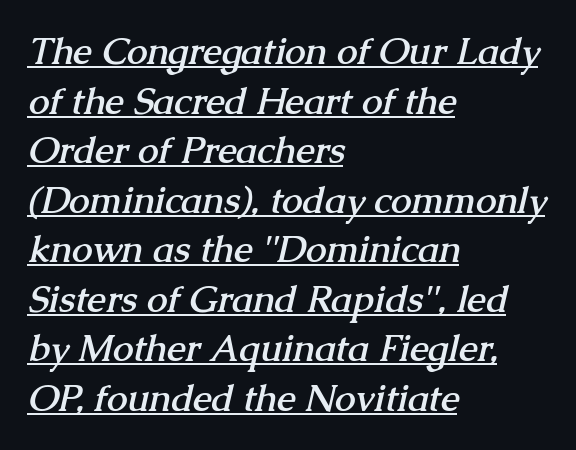
The paragraph shown leans on its left margin. The letters advance in unequal steps, a hallmark of proportional type. This is serif lettering, the kind often seen in printed books. This rendering leaves character spacing at its baseline value. These words are printed bold, with thick strokes throughout.
